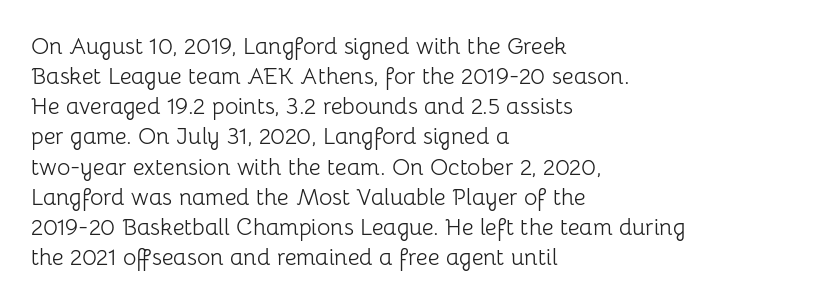
Q: Is the text bold? A: No.
Q: Is the text italic (slanted)? A: No, it is upright.
Q: Is the text underlined? A: No.
Q: How is the paragraph aligned? A: Left-aligned.
Q: Is the spacing between letters normal or unusually wide? A: Normal.
Q: Is the spacing between lines tight, normal or loose? A: Normal.
